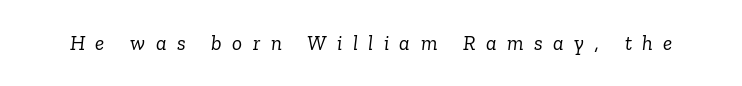
The image shows 21 px text type, italic (leaning right); set unusually wide letter spacing (+0.5 em), not underlined.
